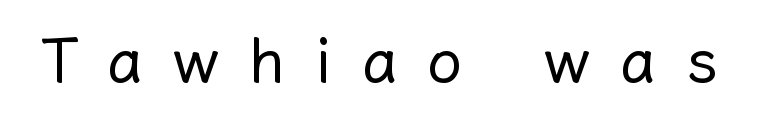
Q: Is the text bold? A: No.
Q: Is the text italic (slanted)? A: No, it is upright.
Q: Is the text underlined? A: No.
Q: Is the spacing between letters normal or unusually wide? A: Unusually wide.
Q: Width (condensed, normal, or wide)? A: Normal.
Q: Stroke contrast? A: Low.
Q: x-height? A: Medium.
Q: Monospaced? A: No.
